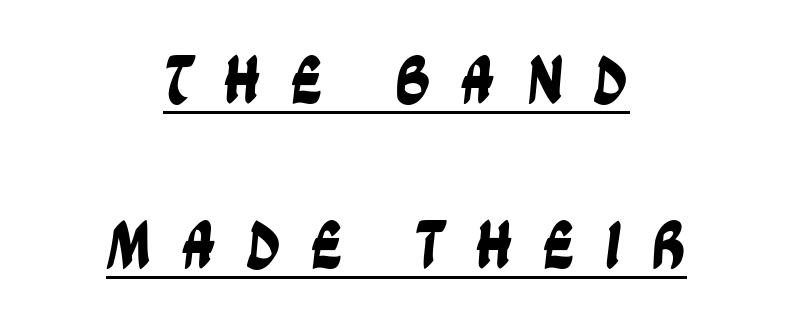
A centered setting, common on invitations and titles, is used for this passage. A great deal of white space separates one row of letters from the next. Font category for this specimen: sans-serif. Somebody hit Ctrl+U on this one — the words are underlined.
